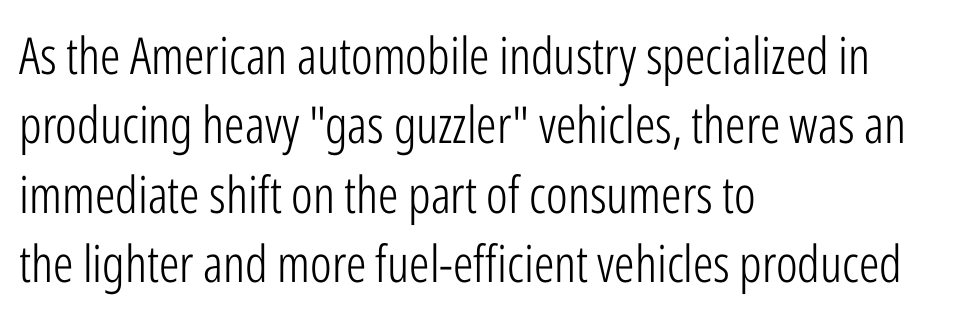
If you drew a line through each stem, it would be perfectly vertical. The passage shown is typed in a proportional face where columns would drift. Bold? No — there's no thickening of the strokes. These lines are composed in type without serifs. The paragraph shown leans on its left margin. Tracking value appears to be zero — textbook default spacing.
